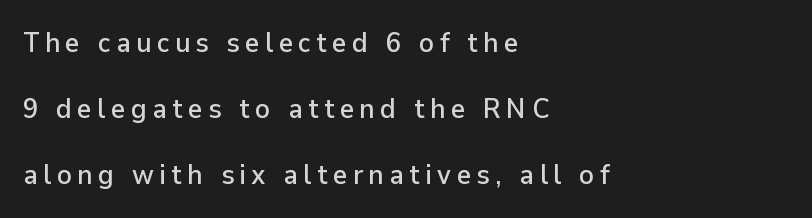
Interline gaps are noticeably wide in this sample. The rendering uses natural spacing where letterforms have individual widths. Rule under the text: the space is simply empty. Does the lettering tilt? It doesn't — this is upright.
